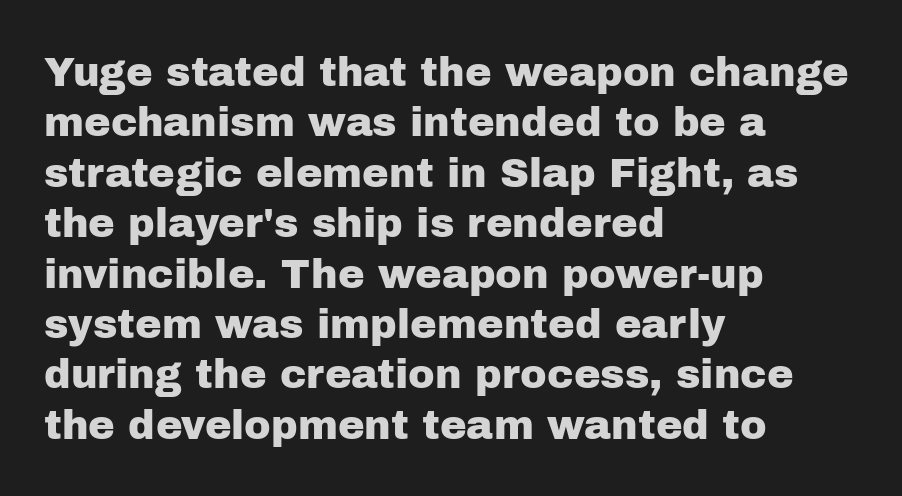
Q: Is the text italic (slanted)? A: No, it is upright.
Q: Is the typeface a serif or a sans-serif typeface? A: Sans-serif.
Q: Is the text underlined? A: No.
Q: How is the paragraph aligned? A: Left-aligned.
Q: Is the spacing between letters normal or unusually wide? A: Normal.
Q: Is the spacing between lines tight, normal or loose? A: Normal.
Q: Width (condensed, normal, or wide)? A: Normal.
Q: Stroke contrast? A: Low.
Q: x-height? A: Medium.
Q: Monospaced? A: No.
